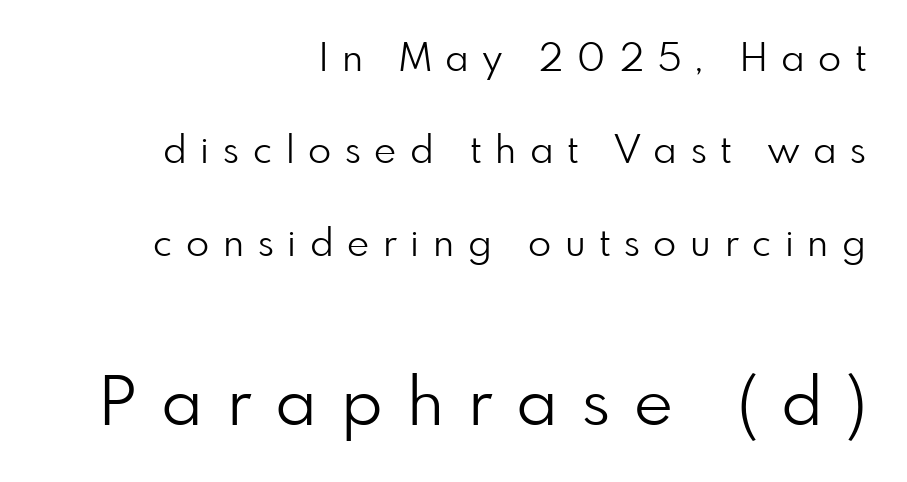
{"serif": "no", "italic": "no", "bold": "no", "weight": "light", "width": "normal", "stroke_contrast": "low", "x_height": "small", "monospaced": "no", "underline": "no", "align": "right", "line_spacing": "loose", "line_spacing_ratio": 2.43, "letter_spacing": "wide", "letter_spacing_em": 0.36, "larger_block": "second", "size_ratio": 1.76, "glyph_px": 67}
